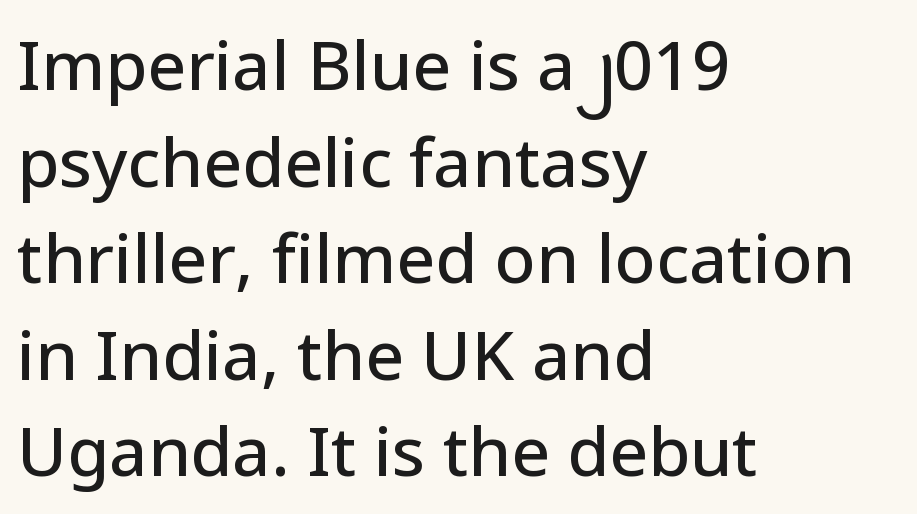
The image shows 68 px sans-serif type, upright; set left-aligned, normal line spacing (1.42x), normal letter spacing, not underlined; low stroke contrast and a medium x-height.
